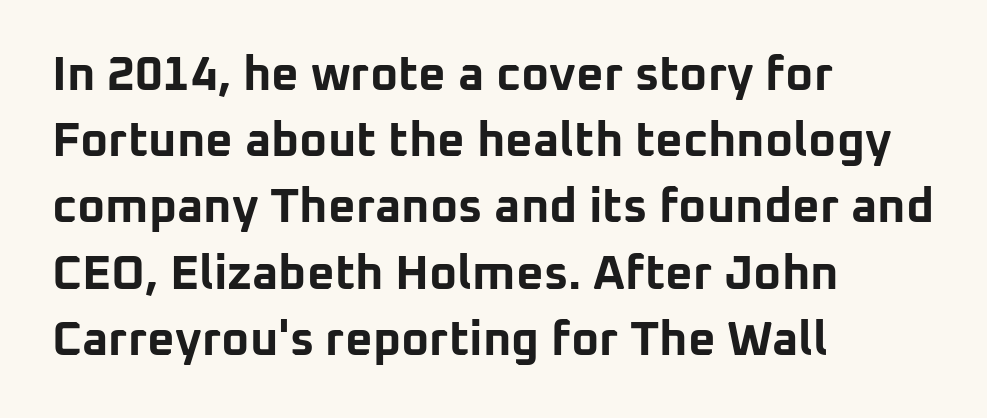
The image shows 48 px bold sans-serif type, upright; set left-aligned, normal line spacing (1.38x), normal letter spacing, not underlined; low stroke contrast and a medium x-height.
